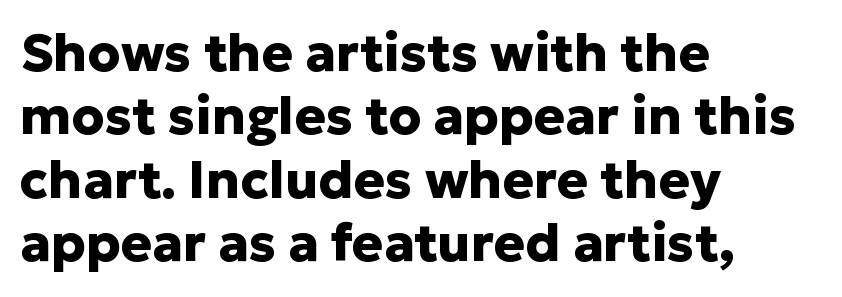
Here the glyphs are tracked normally, forming tight word shapes. Rendered with straight, roman letterforms. Caption: multi-line text, flush left, ragged right. The face used here is a sans, in the tradition of grotesques and geometrics. Each letter keeps its own natural width here, so spacing adapts to shape. The face used here has the dense, thick strokes of a bold.
